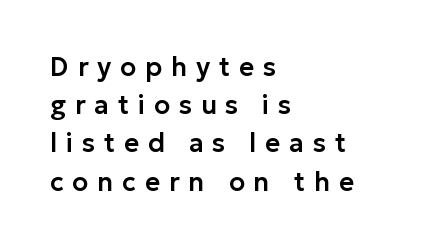
Q: Is the text italic (slanted)? A: No, it is upright.
Q: Is the text underlined? A: No.
Q: How is the paragraph aligned? A: Left-aligned.
Q: Is the spacing between letters normal or unusually wide? A: Unusually wide.
Q: Is the spacing between lines tight, normal or loose? A: Normal.
